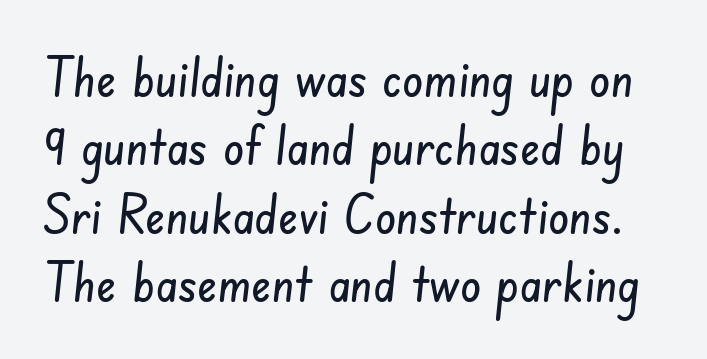
Q: Is the typeface a serif or a sans-serif typeface? A: Sans-serif.
Q: Is the text underlined? A: No.
Q: Is the spacing between letters normal or unusually wide? A: Normal.
Q: Is the spacing between lines tight, normal or loose? A: Normal.
Q: Width (condensed, normal, or wide)? A: Condensed.
Q: Stroke contrast? A: Low.
Q: x-height? A: Small.
Q: Monospaced? A: No.
